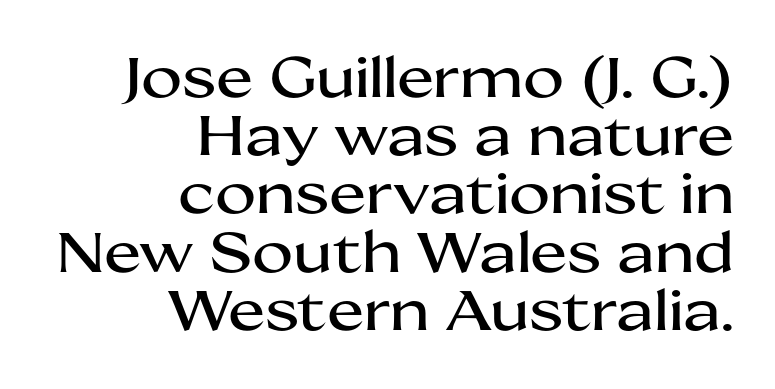
Q: Is the text italic (slanted)? A: No, it is upright.
Q: Is the text underlined? A: No.
Q: How is the paragraph aligned? A: Right-aligned.
Q: Is the spacing between letters normal or unusually wide? A: Normal.
Q: Is the spacing between lines tight, normal or loose? A: Tight.
Q: Width (condensed, normal, or wide)? A: Wide.
Q: Stroke contrast? A: Medium.
Q: x-height? A: Medium.
Q: Monospaced? A: No.
